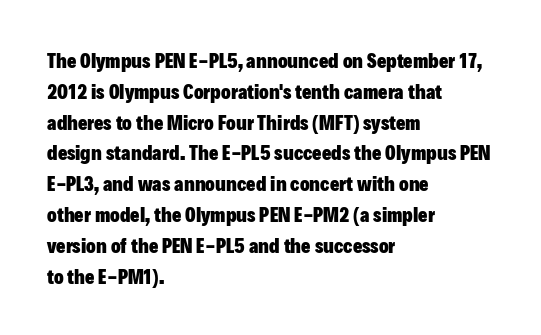
Q: Is the text bold? A: Yes.
Q: Is the text italic (slanted)? A: No, it is upright.
Q: Is the text underlined? A: No.
Q: How is the paragraph aligned? A: Left-aligned.
Q: Is the spacing between letters normal or unusually wide? A: Normal.
Q: Is the spacing between lines tight, normal or loose? A: Normal.
